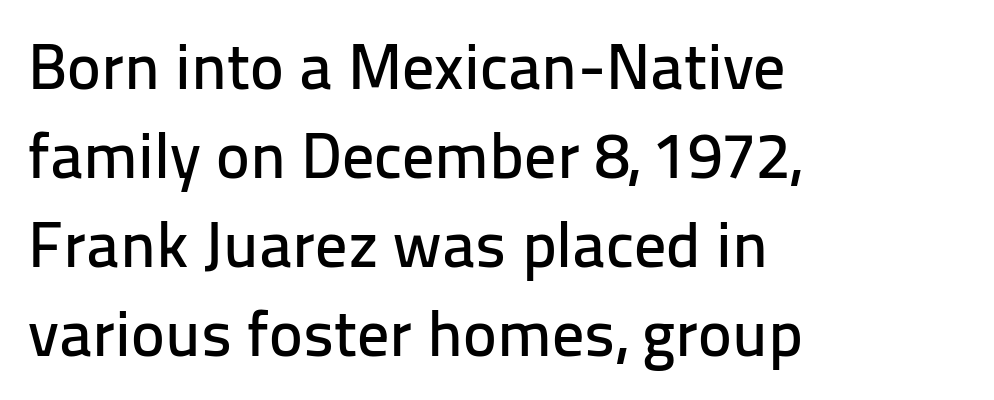
Q: Is the text italic (slanted)? A: No, it is upright.
Q: Is the typeface a serif or a sans-serif typeface? A: Sans-serif.
Q: Is the text underlined? A: No.
Q: How is the paragraph aligned? A: Left-aligned.
Q: Is the spacing between letters normal or unusually wide? A: Normal.
Q: Is the spacing between lines tight, normal or loose? A: Normal.
Q: Width (condensed, normal, or wide)? A: Normal.
Q: Stroke contrast? A: Low.
Q: x-height? A: Medium.
Q: Monospaced? A: No.
